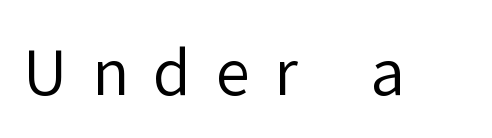
Q: Is the text bold? A: No.
Q: Is the text italic (slanted)? A: No, it is upright.
Q: Is the typeface a serif or a sans-serif typeface? A: Sans-serif.
Q: Is the text underlined? A: No.
Q: Is the spacing between letters normal or unusually wide? A: Unusually wide.
Q: Width (condensed, normal, or wide)? A: Normal.
Q: Stroke contrast? A: Low.
Q: x-height? A: Medium.
Q: Monospaced? A: No.
